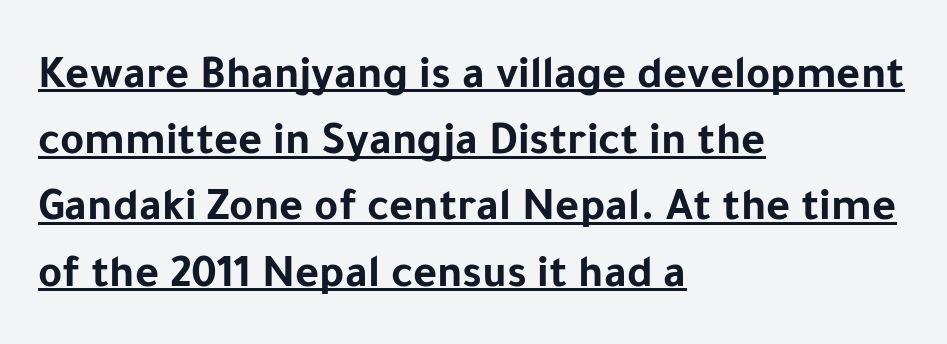
Q: Is the text bold? A: Yes.
Q: Is the text italic (slanted)? A: No, it is upright.
Q: Is the typeface a serif or a sans-serif typeface? A: Sans-serif.
Q: Is the text underlined? A: Yes.
Q: How is the paragraph aligned? A: Left-aligned.
Q: Is the spacing between letters normal or unusually wide? A: Normal.
Q: Is the spacing between lines tight, normal or loose? A: Normal.
Q: Width (condensed, normal, or wide)? A: Normal.
Q: Stroke contrast? A: Low.
Q: x-height? A: Medium.
Q: Monospaced? A: No.
